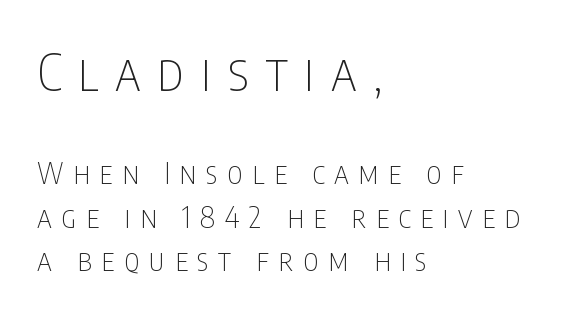
The image shows 52 px thin, condensed sans-serif type, upright; set left-aligned, normal line spacing (1.44x), unusually wide letter spacing (+0.32 em), not underlined; the first (top) block is 1.73x larger; low stroke contrast and a large x-height.
